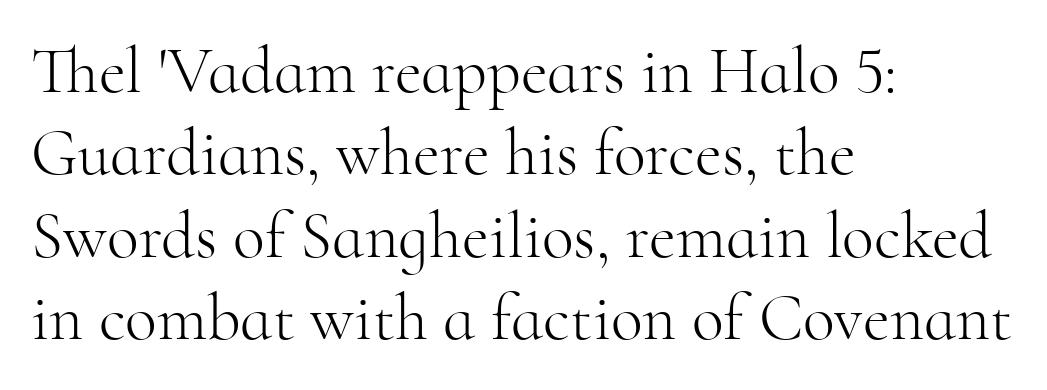
Proportional: the letters do not fall into vertical columns. How are the letters spaced? Ordinarily, with no added tracking. Regarding serifs, this sample has them. Lines of text with bare space underneath. Stems here are at most as thick as an everyday book face.
